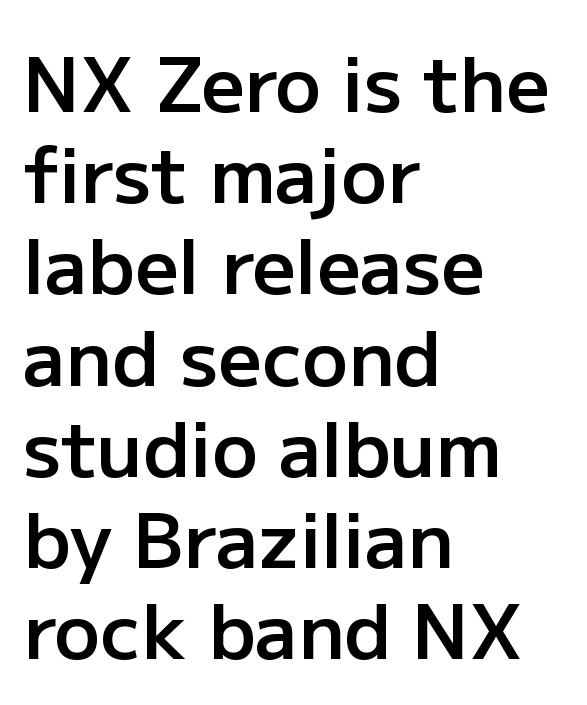
The image shows 76 px semibold sans-serif type, upright; set left-aligned, line spacing 1.2x, normal letter spacing, not underlined; low stroke contrast and a medium x-height.
